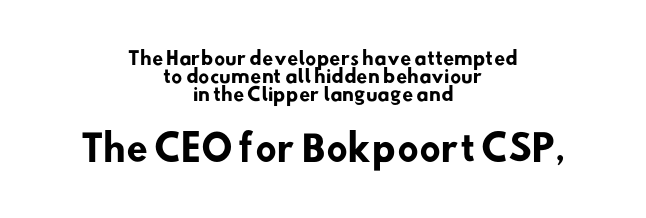
The image shows 35 px heavy sans-serif type; set centered, tight line spacing (1.01x), normal letter spacing, not underlined; the second (bottom) block is 1.94x larger; low stroke contrast and a small x-height.
